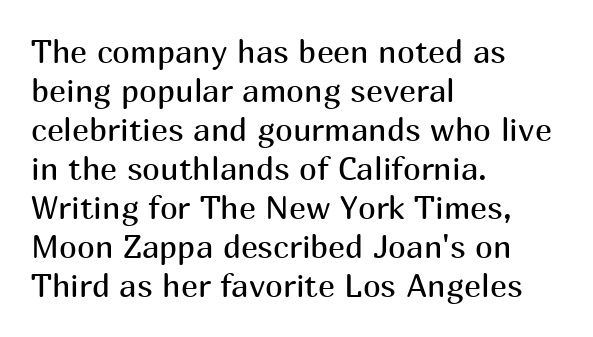
{"serif": "no", "italic": "no", "bold": "no", "weight": "regular", "width": "normal", "stroke_contrast": "medium", "x_height": "medium", "monospaced": "no", "underline": "no", "align": "left", "line_spacing_ratio": 1.22, "letter_spacing": "normal", "letter_spacing_em": 0.0, "glyph_px": 32}
